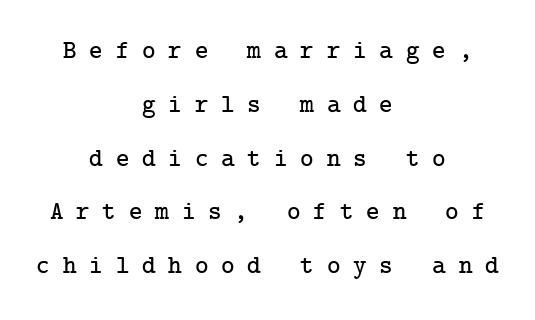
Q: Is the text italic (slanted)? A: No, it is upright.
Q: Is the text underlined? A: No.
Q: How is the paragraph aligned? A: Centered.
Q: Is the spacing between letters normal or unusually wide? A: Unusually wide.
Q: Is the spacing between lines tight, normal or loose? A: Loose.
